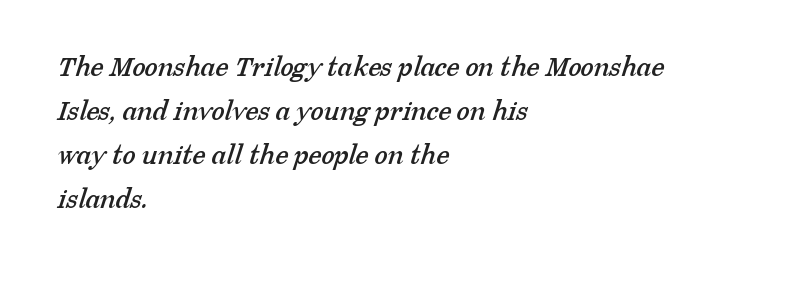
The image shows 30 px serif type; set left-aligned, normal line spacing (1.47x), normal letter spacing, not underlined; low stroke contrast and a medium x-height.
